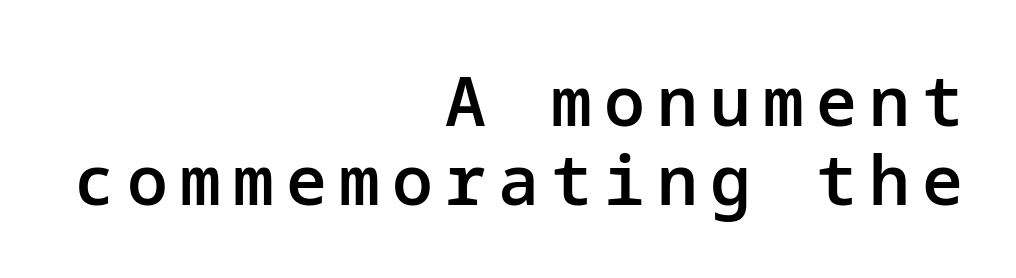
{"serif": "no", "italic": "no", "bold": "semi", "weight": "semibold", "width": "normal", "stroke_contrast": "low", "x_height": "medium", "underline": "no", "align": "right", "line_spacing_ratio": 1.16, "glyph_px": 68}
